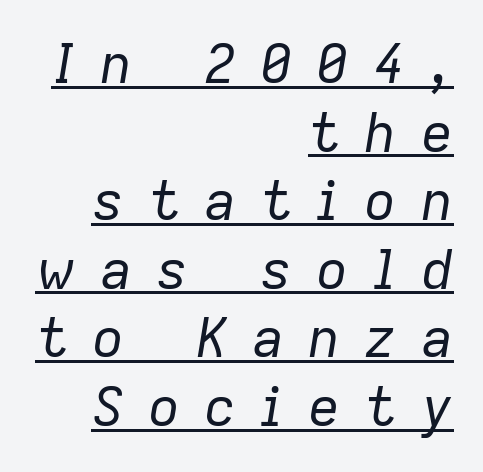
Q: Is the text bold? A: No.
Q: Is the text italic (slanted)? A: Yes, it leans right by about 9 degrees.
Q: Is the text underlined? A: Yes.
Q: How is the paragraph aligned? A: Right-aligned.
Q: Is the spacing between letters normal or unusually wide? A: Unusually wide.
Q: Is the spacing between lines tight, normal or loose? A: Normal.
Q: Width (condensed, normal, or wide)? A: Normal.
Q: Stroke contrast? A: Low.
Q: x-height? A: Medium.
Q: Monospaced? A: No.
